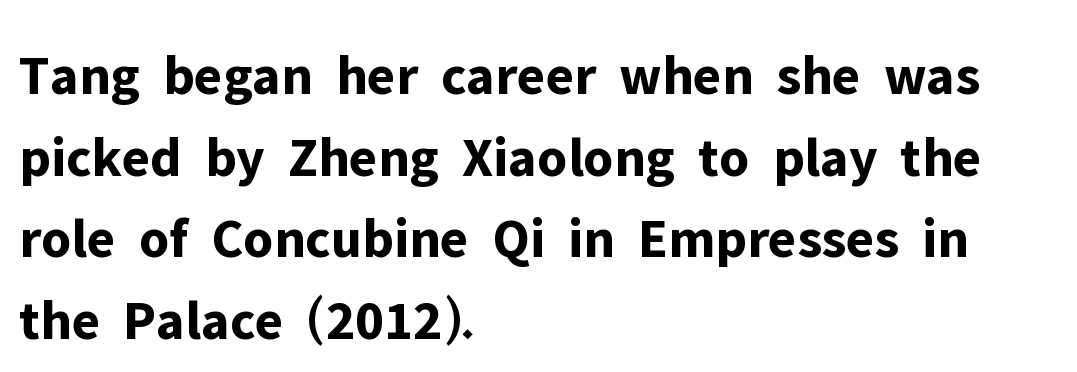
Q: Is the text bold? A: Yes.
Q: Is the text italic (slanted)? A: No, it is upright.
Q: Is the typeface a serif or a sans-serif typeface? A: Sans-serif.
Q: Is the text underlined? A: No.
Q: How is the paragraph aligned? A: Left-aligned.
Q: Is the spacing between letters normal or unusually wide? A: Normal.
Q: Is the spacing between lines tight, normal or loose? A: Normal.
Q: Width (condensed, normal, or wide)? A: Normal.
Q: Stroke contrast? A: Low.
Q: x-height? A: Medium.
Q: Monospaced? A: No.
